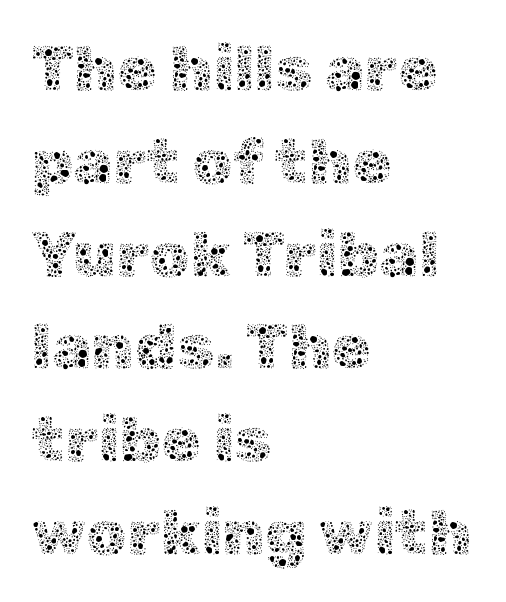
Has an underline been added? It has not. A typesetter would call this leading conventional body-copy spacing. A typesetter would call this proportional, since set widths differ per character. Heaviness? Minimal to ordinary, like unemphasized prose. This rendering leaves character spacing at its baseline value. Every row of glyphs begins at an identical x-position on the left.
